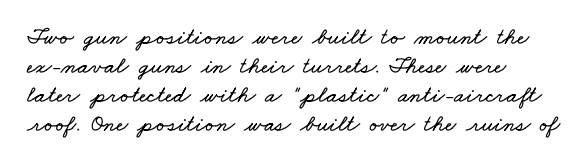
The glyphs are unaccompanied by any horizontal stroke below them. Every row of glyphs begins at an identical x-position on the left. How are the letters spaced? Ordinarily, with no added tracking.
